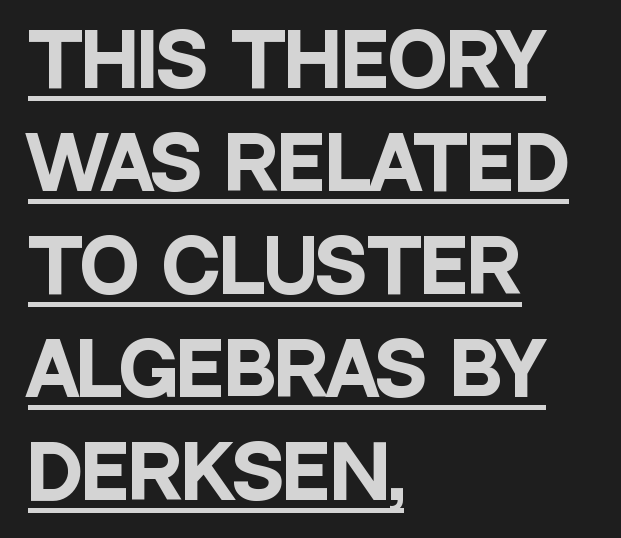
Q: Is the text bold? A: Yes.
Q: Is the text italic (slanted)? A: No, it is upright.
Q: Is the typeface a serif or a sans-serif typeface? A: Sans-serif.
Q: Is the text underlined? A: Yes.
Q: How is the paragraph aligned? A: Left-aligned.
Q: Is the spacing between letters normal or unusually wide? A: Normal.
Q: Is the spacing between lines tight, normal or loose? A: Normal.
Q: Width (condensed, normal, or wide)? A: Condensed.
Q: Stroke contrast? A: Low.
Q: x-height? A: Large.
Q: Monospaced? A: No.
